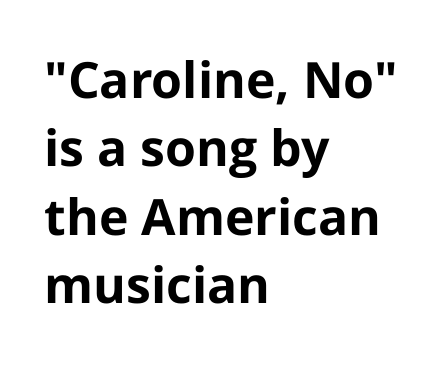
The image shows 50 px bold sans-serif type, upright; set left-aligned, normal line spacing (1.37x), normal letter spacing, not underlined; low stroke contrast and a medium x-height.
